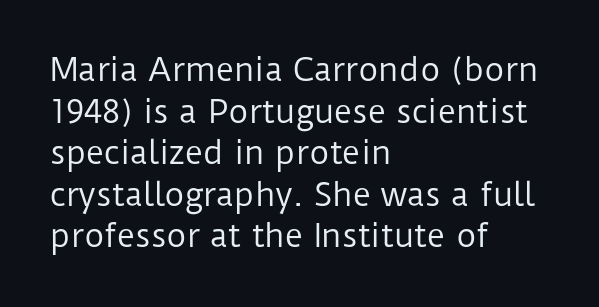
Here the glyphs are tracked normally, forming tight word shapes. Successive baselines arrive at the customary interval. The rendering uses natural spacing where letterforms have individual widths. Reading down the block, your eye returns to a fixed left position each line.
